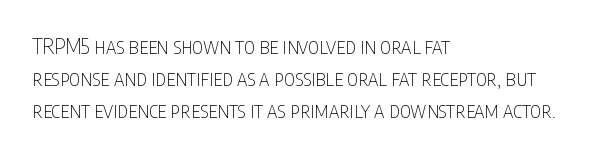
Vertical strokes here are truly vertical. The paragraph has a hard left edge and a soft right edge. The rendering uses a moderate line-height, typical for paragraphs. The cut favours lightness, reaching ordinary text weight at its darkest.
